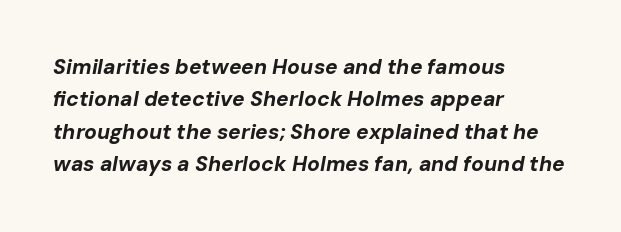
The image shows 21 px bold type, italic (leaning right); set left-aligned, normal line spacing (1.54x), normal letter spacing, not underlined.
